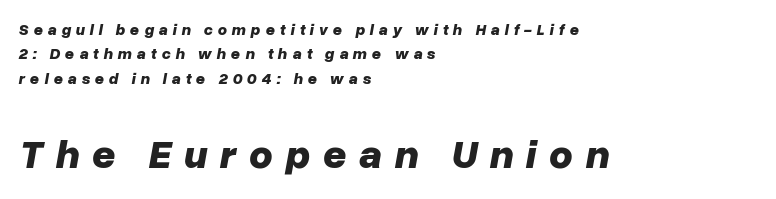
This sample uses an oblique cut, with every glyph tilted off the vertical. Line beginnings align vertically; line endings do not. The strip under each line holds only bare page. Does the weight exceed regular? Yes, all the way to bold.
